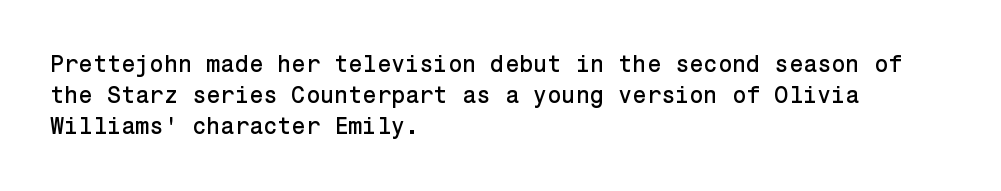
The image shows 23 px text type, upright; set left-aligned, normal line spacing (1.35x), normal letter spacing, not underlined.
